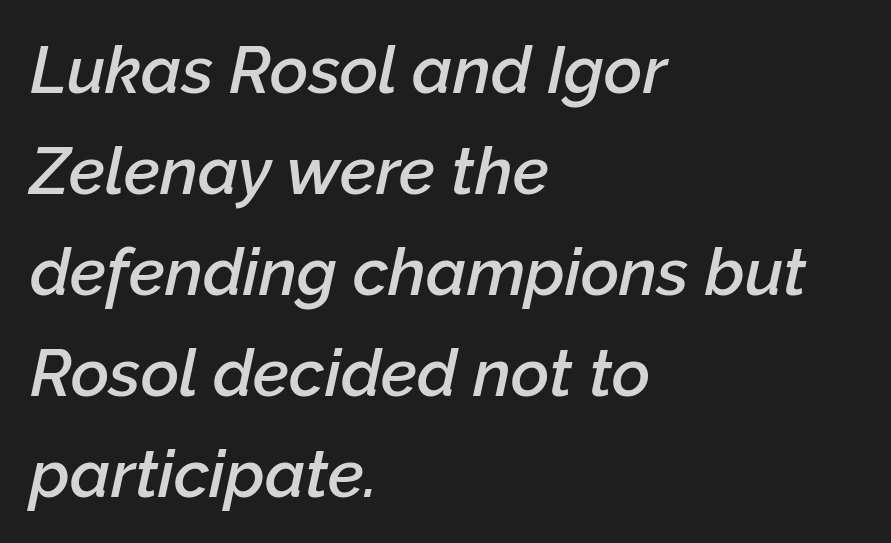
{"italic": "yes", "lean": "right", "slant_degrees": 12, "bold": "semi", "weight": "semibold", "width": "normal", "stroke_contrast": "low", "x_height": "medium", "monospaced": "no", "underline": "no", "align": "left", "line_spacing": "normal", "line_spacing_ratio": 1.53, "letter_spacing": "normal", "letter_spacing_em": 0.0, "glyph_px": 66}
